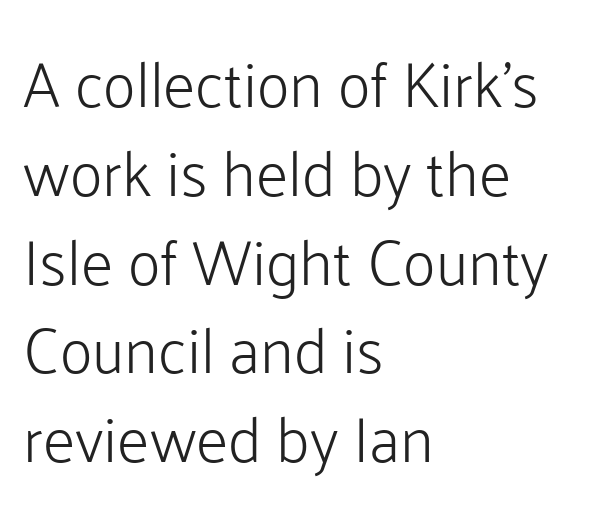
{"serif": "no", "italic": "no", "bold": "no", "weight": "light", "width": "normal", "stroke_contrast": "low", "x_height": "medium", "monospaced": "no", "underline": "no", "align": "left", "line_spacing": "normal", "line_spacing_ratio": 1.41, "letter_spacing": "normal", "letter_spacing_em": 0.0, "glyph_px": 63}
